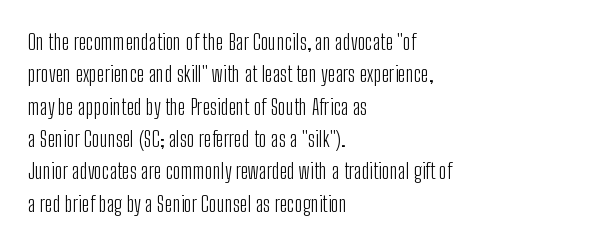
{"italic": "no", "bold": "no", "underline": "no", "align": "left", "line_spacing": "normal", "line_spacing_ratio": 1.47, "letter_spacing": "normal", "letter_spacing_em": 0.0, "glyph_px": 22}
